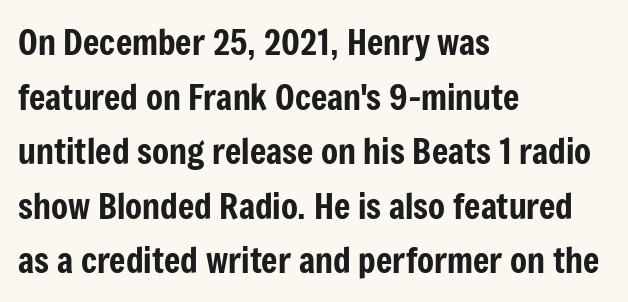
Spacing verdict: proportional, widths tailored to each character. Is there much room between lines? A standard amount, neither cramped nor airy. Line starts are locked; line ends wander. Descenders are the only things crossing below the line. It's the straight-up-and-down kind of type. Default kerning and tracking; the words read as compact shapes.
